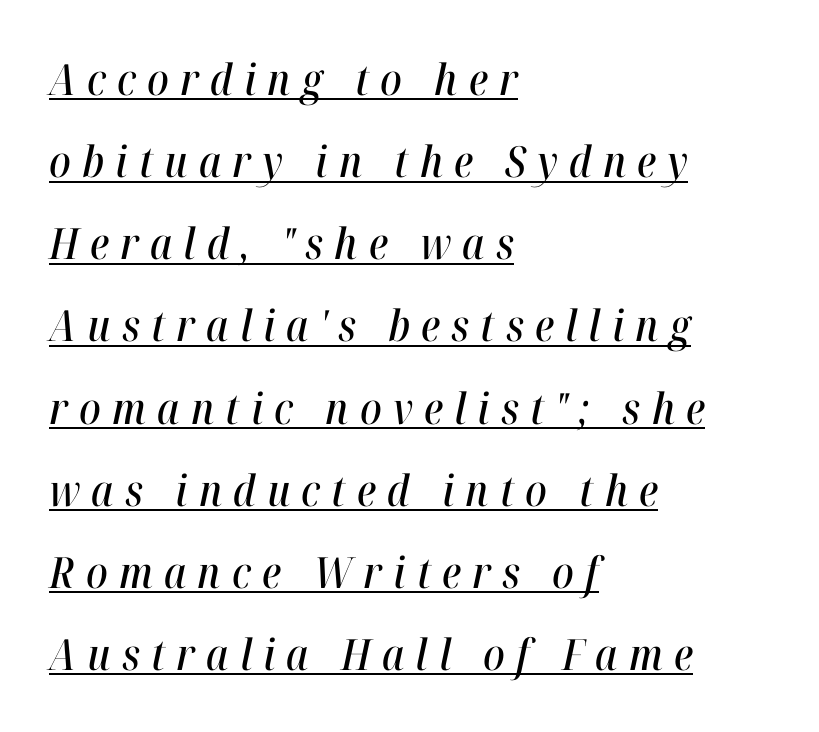
{"italic": "yes", "lean": "right", "slant_degrees": 12, "width": "condensed", "stroke_contrast": "high", "x_height": "medium", "monospaced": "no", "underline": "yes", "align": "left", "line_spacing": "loose", "line_spacing_ratio": 1.91, "letter_spacing": "wide", "letter_spacing_em": 0.26, "glyph_px": 43}
